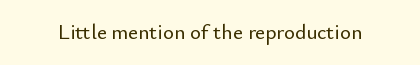
{"italic": "no", "underline": "no", "letter_spacing": "normal", "letter_spacing_em": 0.0, "glyph_px": 21}
